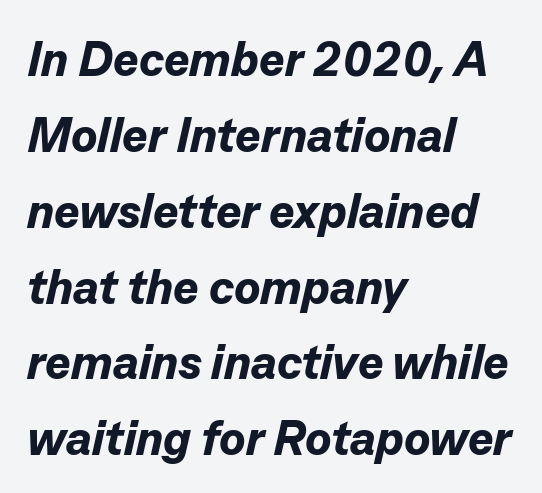
Only glyphs here, with clear space below each row. These lines are rendered in a variable-pitch font. If you drew a ruler down the left edge, every line would touch it. Emphasis by weight is at full strength: bold.
